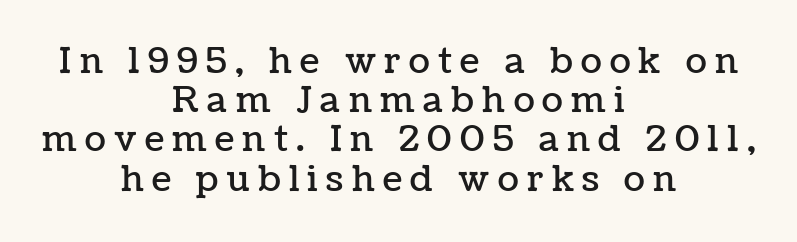
{"italic": "no", "width": "normal", "stroke_contrast": "low", "x_height": "medium", "monospaced": "no", "underline": "no", "align": "center", "line_spacing": "tight", "line_spacing_ratio": 1.12, "letter_spacing": "wide", "letter_spacing_em": 0.24, "glyph_px": 35}
